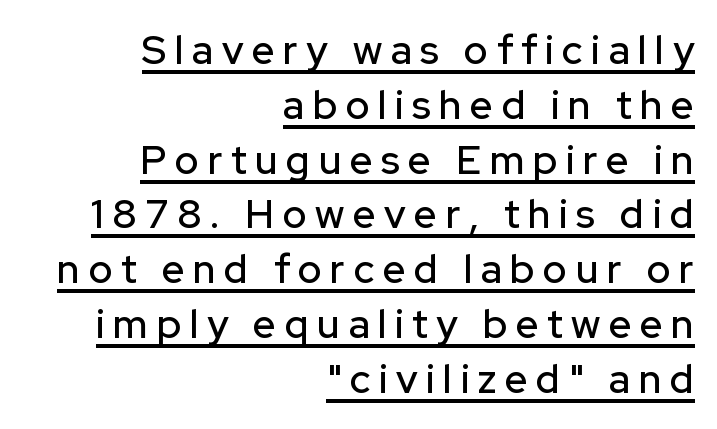
{"serif": "no", "italic": "no", "width": "normal", "stroke_contrast": "low", "x_height": "medium", "monospaced": "no", "underline": "yes", "align": "right", "line_spacing": "normal", "line_spacing_ratio": 1.37, "letter_spacing": "wide", "letter_spacing_em": 0.21, "glyph_px": 40}
